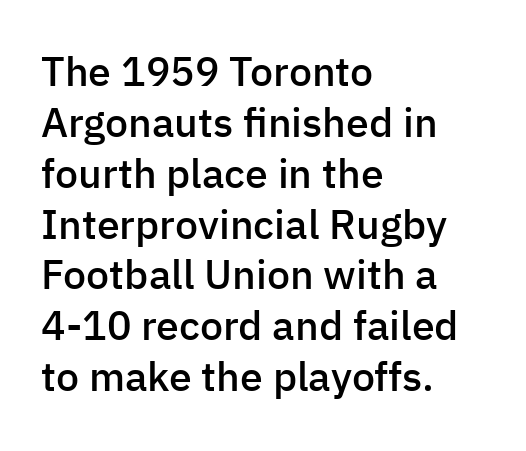
No extra tracking has been applied to these lines. Horizontally, the lines are justified to the leading edge only. Upright lettering throughout. The foot of each line stays bare and open. Set as a demibold, roughly 600 on the weight scale. Each letter's strokes conclude bluntly, with no projecting serifs.
